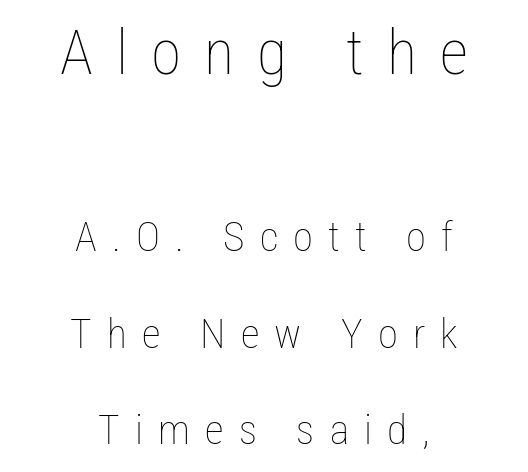
The image shows 62 px thin, condensed type, upright; set centered, loose line spacing (2.36x), unusually wide letter spacing (+0.37 em), not underlined; the first (top) block is 1.51x larger; low stroke contrast and a medium x-height.
